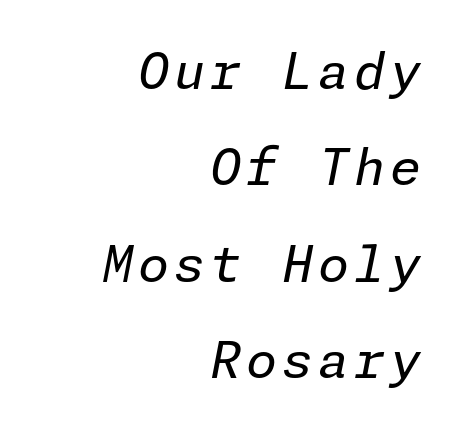
The rendering anchors every line to the right-hand side. Every character sits at an angle, as italics do. Rows of type keep a wide berth in the vertical direction. No heavy texture on the line: the type isn't bold. The space directly below the letters is spotless.
